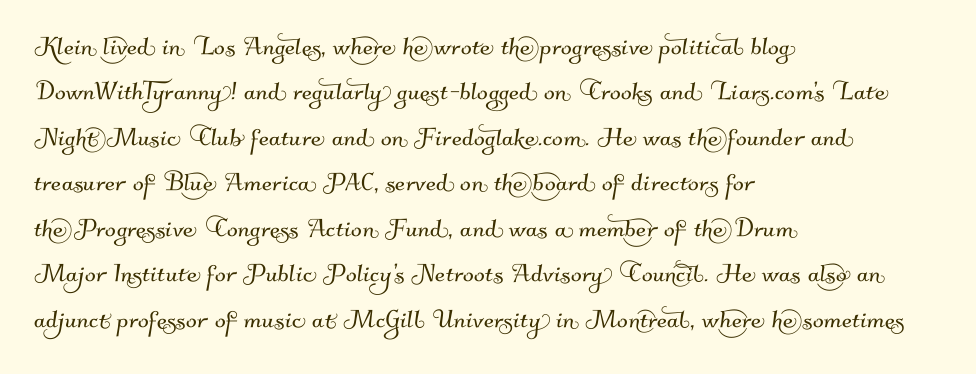
The image shows 32 px sans-serif type; set left-aligned, normal line spacing (1.42x), normal letter spacing, not underlined; medium stroke contrast and a small x-height.
